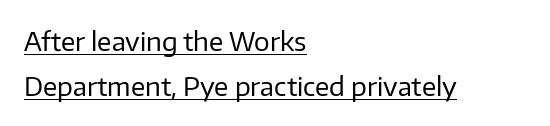
The image shows 26 px text type, upright; set left-aligned, line spacing 1.72x, normal letter spacing, underlined.
